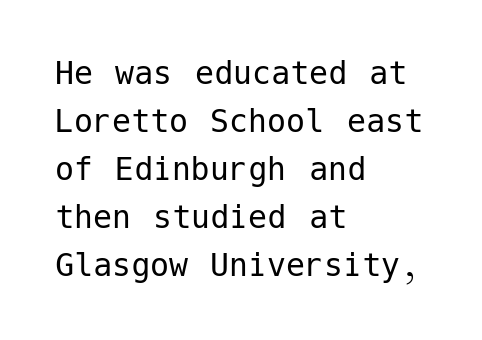
{"serif": "no", "italic": "no", "bold": "no", "weight": "regular", "width": "normal", "stroke_contrast": "low", "x_height": "medium", "underline": "no", "align": "left", "line_spacing": "normal", "line_spacing_ratio": 1.26, "letter_spacing": "normal", "letter_spacing_em": 0.0, "glyph_px": 38}
